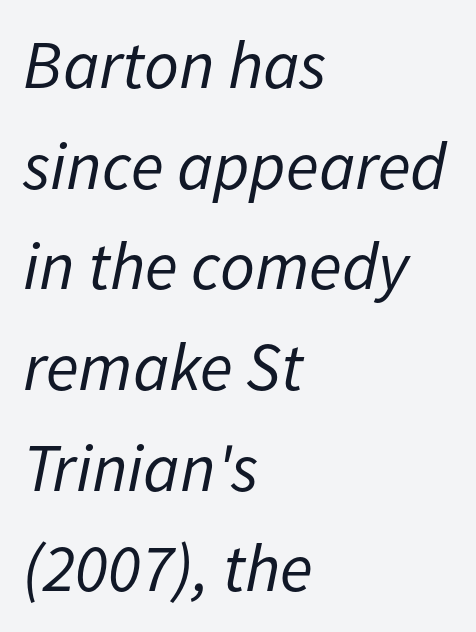
The image shows 68 px regular-weight type, italic (leaning right); set left-aligned, normal line spacing (1.48x), normal letter spacing, not underlined; low stroke contrast and a medium x-height.
